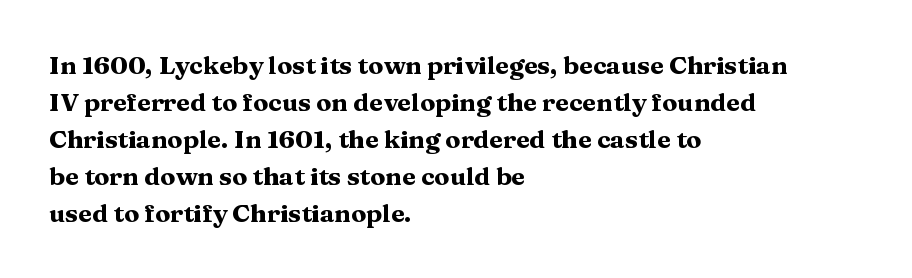
{"italic": "no", "bold": "yes", "underline": "no", "align": "left", "line_spacing": "normal", "line_spacing_ratio": 1.48, "letter_spacing": "normal", "letter_spacing_em": 0.0, "glyph_px": 25}
